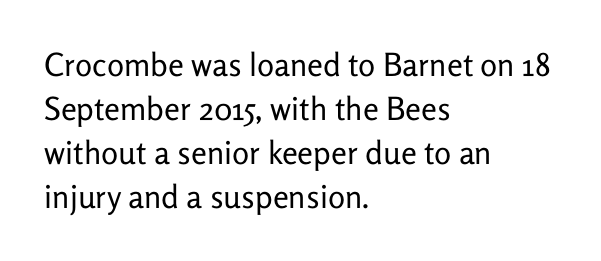
{"serif": "no", "italic": "no", "bold": "no", "weight": "regular", "width": "normal", "stroke_contrast": "low", "x_height": "medium", "monospaced": "no", "underline": "no", "align": "left", "line_spacing": "normal", "line_spacing_ratio": 1.38, "letter_spacing": "normal", "letter_spacing_em": 0.0, "glyph_px": 32}
